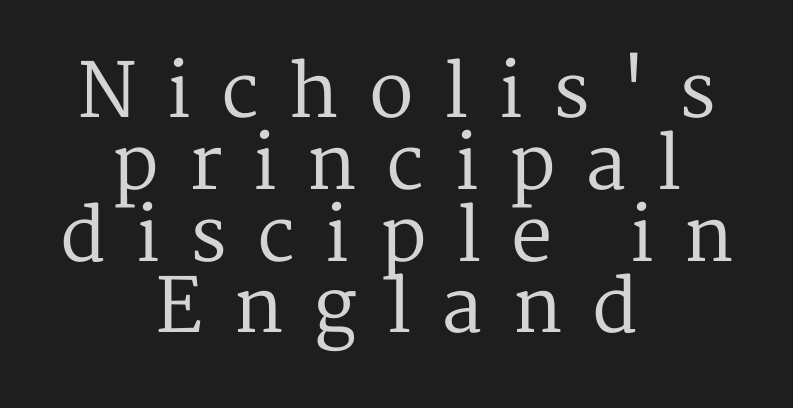
The image shows 74 px regular-weight serif type, upright; set centered, tight line spacing (0.97x), unusually wide letter spacing (+0.4 em), not underlined; medium stroke contrast and a medium x-height.
